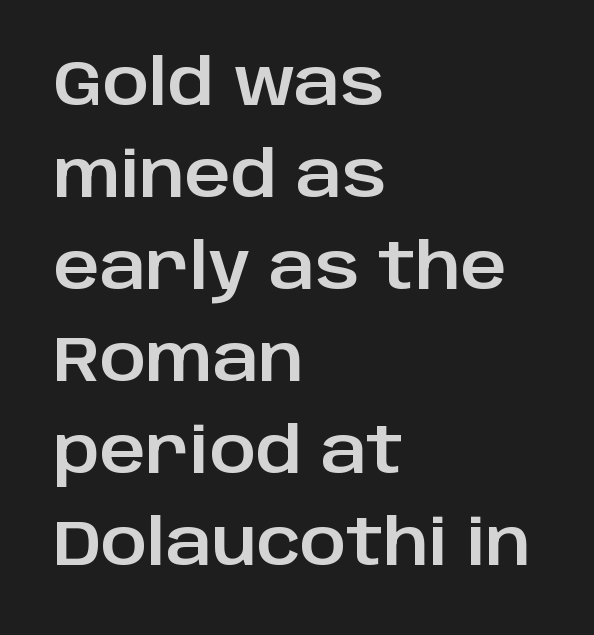
The image shows 63 px sans-serif type, upright; set left-aligned, normal line spacing (1.46x), normal letter spacing, not underlined; low stroke contrast and a large x-height.
